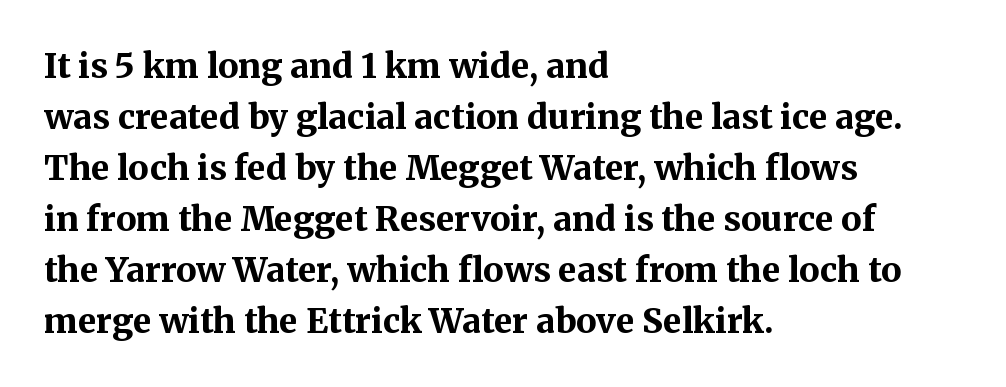
Its strokes are broad and dark, the hallmark of bold type. Nothing unusual about the tracking: characters are spaced as the font intends. The passage shown is not underscored anywhere. The typesetter chose a ragged-right arrangement here. Spacing verdict: proportional, widths tailored to each character.
